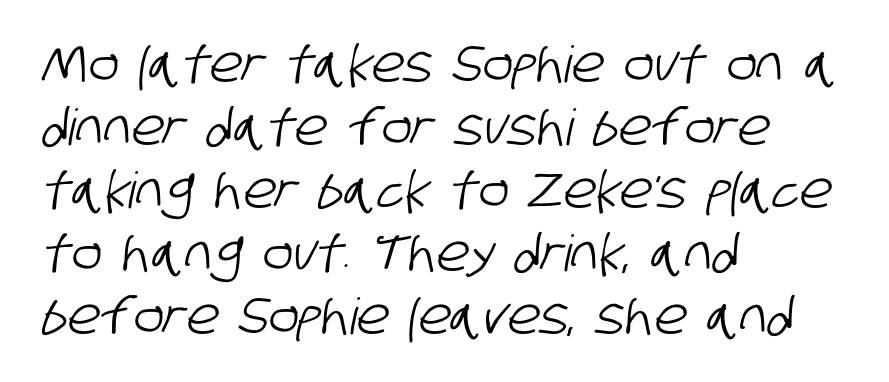
{"serif": "no", "width": "condensed", "stroke_contrast": "low", "x_height": "large", "monospaced": "no", "underline": "no", "align": "left", "line_spacing": "normal", "line_spacing_ratio": 1.26, "letter_spacing": "normal", "letter_spacing_em": 0.0, "glyph_px": 50}
